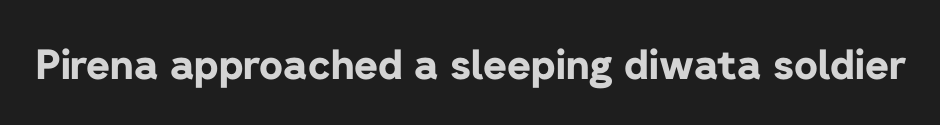
Q: Is the text bold? A: Yes.
Q: Is the text italic (slanted)? A: No, it is upright.
Q: Is the typeface a serif or a sans-serif typeface? A: Sans-serif.
Q: Is the text underlined? A: No.
Q: Is the spacing between letters normal or unusually wide? A: Normal.
Q: Width (condensed, normal, or wide)? A: Normal.
Q: Stroke contrast? A: Low.
Q: x-height? A: Medium.
Q: Monospaced? A: No.
